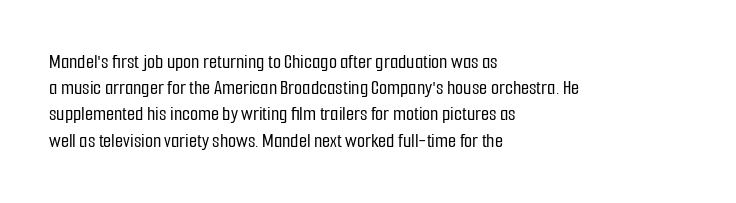
Q: Is the text italic (slanted)? A: No, it is upright.
Q: Is the text underlined? A: No.
Q: How is the paragraph aligned? A: Left-aligned.
Q: Is the spacing between letters normal or unusually wide? A: Normal.
Q: Is the spacing between lines tight, normal or loose? A: Normal.
